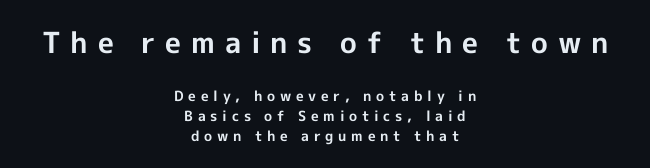
The image shows 29 px bold sans-serif type, upright; set centered, normal line spacing (1.42x), unusually wide letter spacing (+0.34 em), not underlined; the first (top) block is 2.07x larger; a medium x-height.
